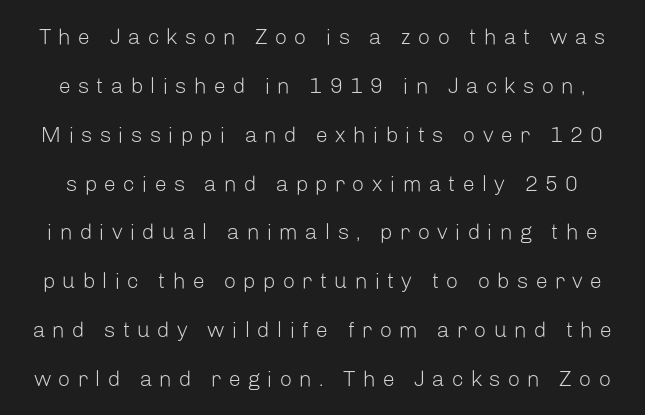
This sample uses expanded letter spacing, leaving extra air between glyphs. Counters stay open thanks to moderate or lighter strokes. Descenders hang freely into open space. Quick note: not italic, upright.
